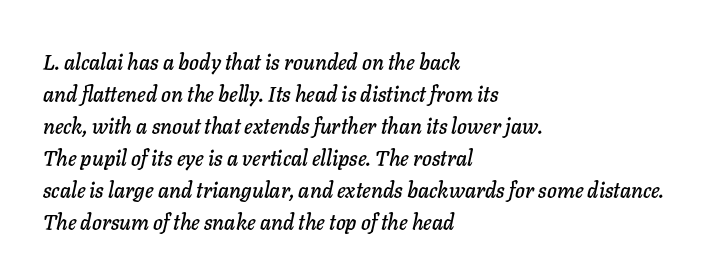
{"italic": "yes", "lean": "right", "slant_degrees": 11, "underline": "no", "align": "left", "line_spacing": "normal", "line_spacing_ratio": 1.52, "letter_spacing": "normal", "letter_spacing_em": 0.0, "glyph_px": 21}
